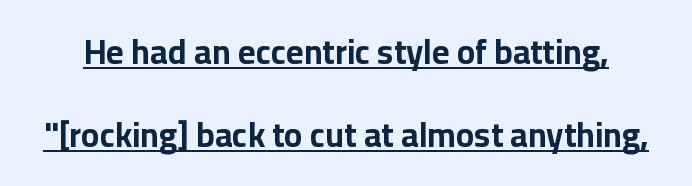
Think of a printed novel: that variable character pitch is what you see here. Classification — sans serif. The letterforms sit shoulder to shoulder at normal distance. This is heavy type, rendered in bold. The lettering is marked with a stroke running underneath it. Horizontal bands of white between lines are thick stripes.
